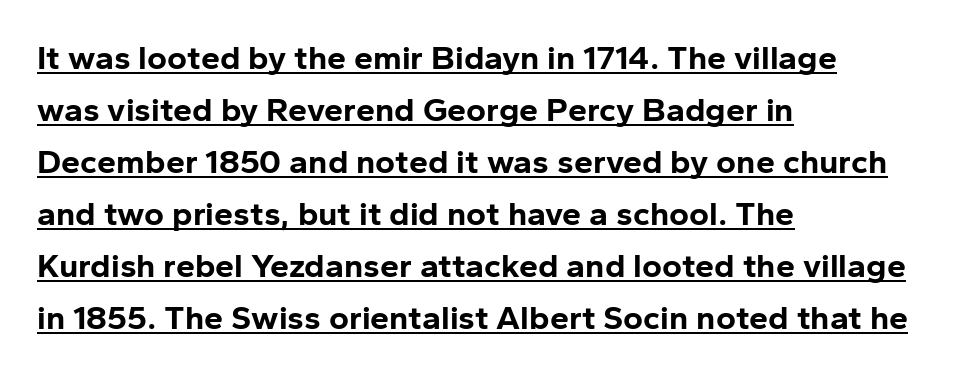
{"serif": "no", "italic": "no", "bold": "yes", "weight": "bold", "width": "normal", "stroke_contrast": "low", "x_height": "medium", "monospaced": "no", "underline": "yes", "align": "left", "line_spacing": "normal", "line_spacing_ratio": 1.53, "letter_spacing": "normal", "letter_spacing_em": 0.0, "glyph_px": 34}
